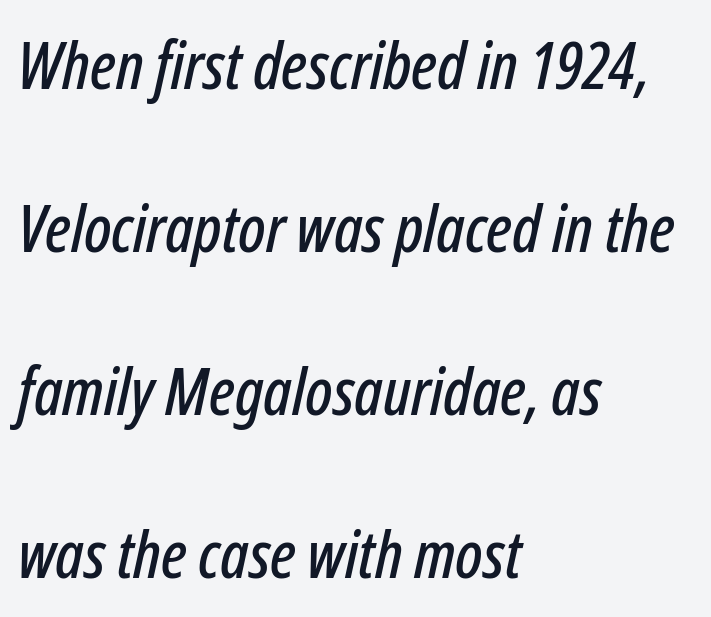
Notice the wide empty band between every row — that's loose leading. This rendering features lettering with no underline. Is this a fixed-width face? No — the glyphs have proportional, varying widths. The passage is arranged the way most books set body copy — flush left. Words appear dense and cohesive because spacing is normal.
